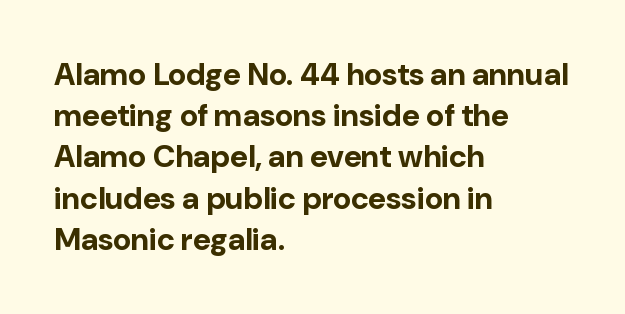
The image shows 31 px bold sans-serif type, upright; set left-aligned, normal line spacing (1.33x), normal letter spacing, not underlined; low stroke contrast and a medium x-height.
